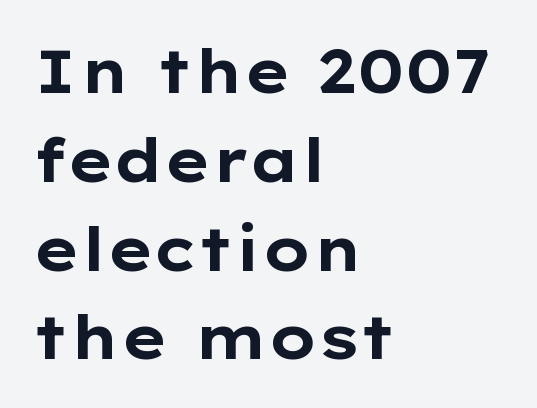
The image shows 60 px bold, wide sans-serif type, upright; set left-aligned, normal line spacing (1.48x), normal letter spacing, not underlined; low stroke contrast and a medium x-height.
